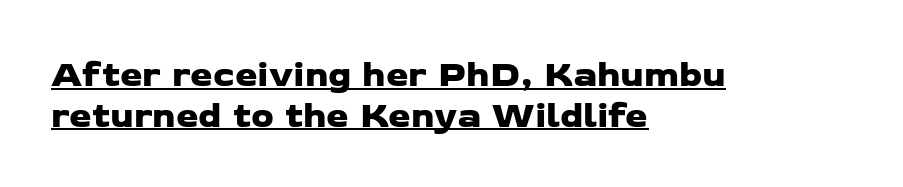
Q: Is the typeface a serif or a sans-serif typeface? A: Sans-serif.
Q: Is the text underlined? A: Yes.
Q: How is the paragraph aligned? A: Left-aligned.
Q: Is the spacing between letters normal or unusually wide? A: Normal.
Q: Is the spacing between lines tight, normal or loose? A: Tight.
Q: Width (condensed, normal, or wide)? A: Wide.
Q: Stroke contrast? A: Low.
Q: x-height? A: Medium.
Q: Monospaced? A: No.
